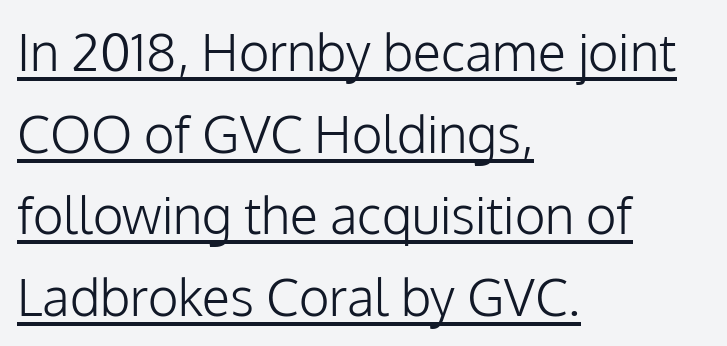
Q: Is the text bold? A: No.
Q: Is the text italic (slanted)? A: No, it is upright.
Q: Is the typeface a serif or a sans-serif typeface? A: Sans-serif.
Q: Is the text underlined? A: Yes.
Q: How is the paragraph aligned? A: Left-aligned.
Q: Is the spacing between letters normal or unusually wide? A: Normal.
Q: Is the spacing between lines tight, normal or loose? A: Normal.
Q: Width (condensed, normal, or wide)? A: Normal.
Q: Stroke contrast? A: Low.
Q: x-height? A: Medium.
Q: Monospaced? A: No.
